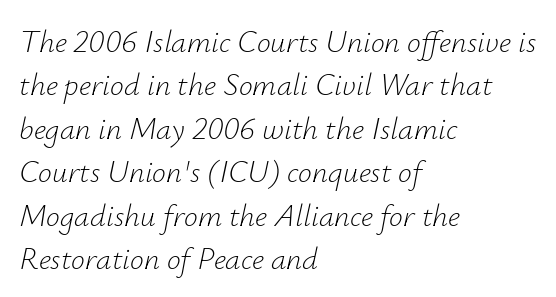
The face used here is proportionally spaced, like ordinary book or web type. These lines stack with their left ends in a neat column. The type is set solid horizontally, with unmodified tracking. Vertical spacing — default. Designer's note — italics engaged.
